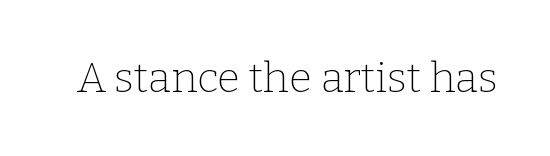
The image shows 42 px thin serif type, upright; set normal letter spacing, not underlined; low stroke contrast and a medium x-height.
